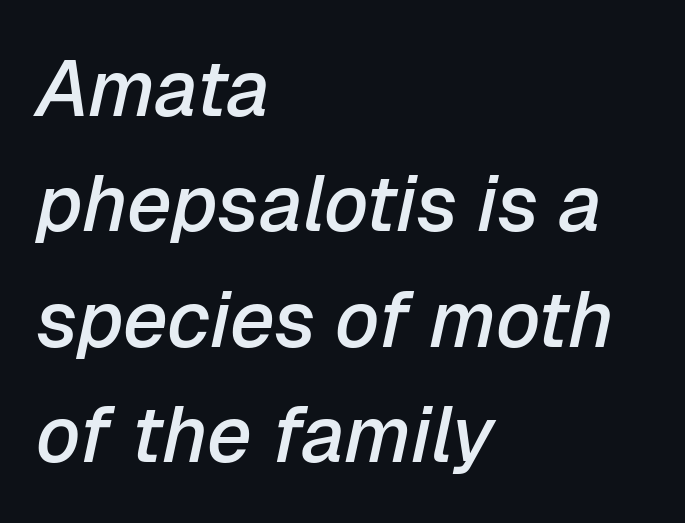
The image shows 79 px semibold type, italic (leaning right); set left-aligned, normal line spacing (1.46x), normal letter spacing, not underlined; low stroke contrast and a medium x-height.
